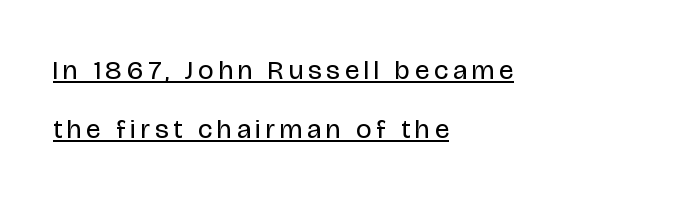
These glyphs show unthickened strokes, regular width or finer. This block would shrink considerably if given ordinary leading; it's expanded now. The lettering holds an erect, upright posture throughout. This sample is left-justified, so line endings fall wherever the words run out.
